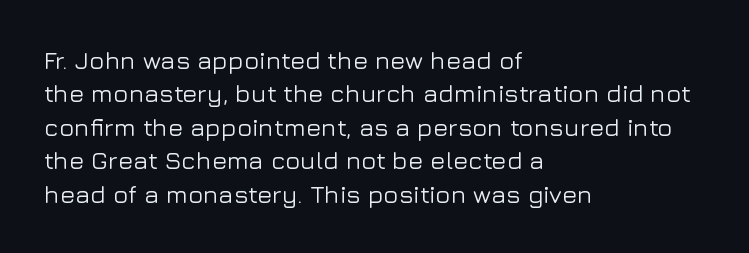
Q: Is the text italic (slanted)? A: No, it is upright.
Q: Is the text underlined? A: No.
Q: How is the paragraph aligned? A: Left-aligned.
Q: Is the spacing between letters normal or unusually wide? A: Normal.
Q: Is the spacing between lines tight, normal or loose? A: Normal.
